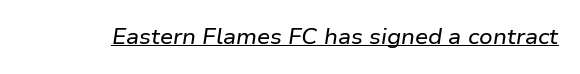
Q: Is the text italic (slanted)? A: Yes, it leans right by about 9 degrees.
Q: Is the text underlined? A: Yes.
Q: Is the spacing between letters normal or unusually wide? A: Normal.
